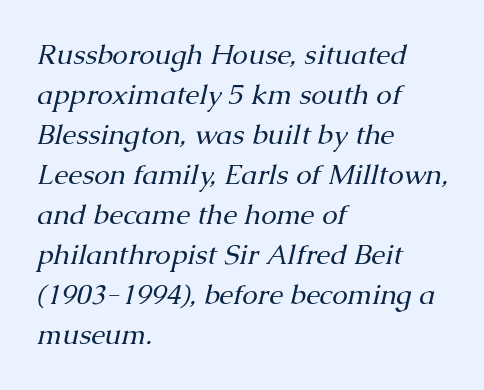
{"serif": "yes", "italic": "yes", "lean": "right", "slant_degrees": 13, "bold": "no", "weight": "regular", "width": "normal", "stroke_contrast": "medium", "x_height": "medium", "monospaced": "no", "underline": "no", "align": "left", "line_spacing": "normal", "line_spacing_ratio": 1.43, "letter_spacing": "normal", "letter_spacing_em": 0.0, "glyph_px": 28}
